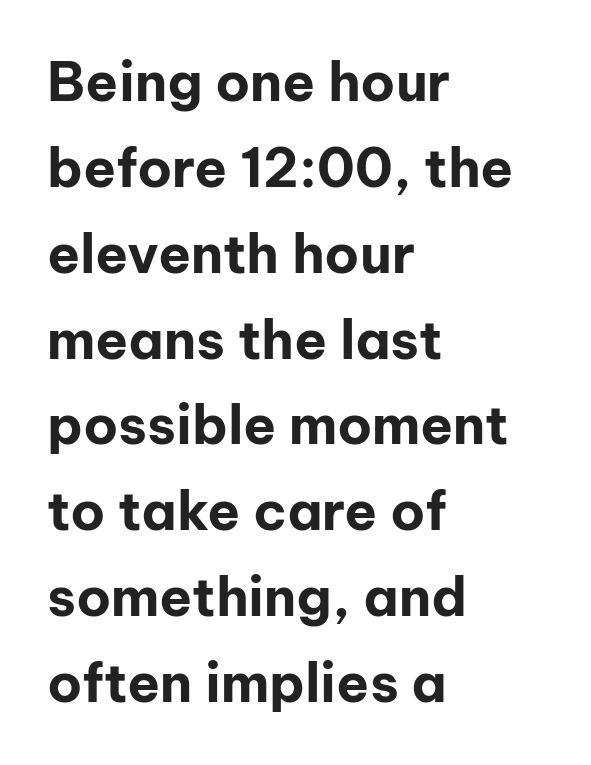
Note: no serifs on the glyphs. Unmarked baselines from the first word to the last. Think of a printed novel: that variable character pitch is what you see here. Whoever set this chose a conventional vertical rhythm. Every character sits straight up, as roman type does. Chunky letters — that's bold for sure.
